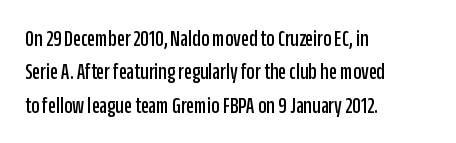
Q: Is the text italic (slanted)? A: No, it is upright.
Q: Is the text underlined? A: No.
Q: How is the paragraph aligned? A: Left-aligned.
Q: Is the spacing between letters normal or unusually wide? A: Normal.
Q: Is the spacing between lines tight, normal or loose? A: Normal.
